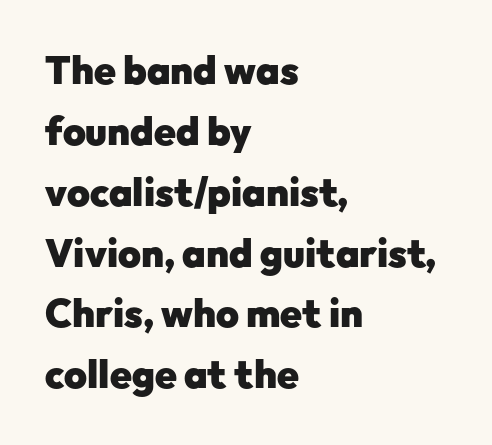
Q: Is the text bold? A: Yes.
Q: Is the text italic (slanted)? A: No, it is upright.
Q: Is the typeface a serif or a sans-serif typeface? A: Sans-serif.
Q: Is the text underlined? A: No.
Q: How is the paragraph aligned? A: Left-aligned.
Q: Is the spacing between letters normal or unusually wide? A: Normal.
Q: Is the spacing between lines tight, normal or loose? A: Normal.
Q: Width (condensed, normal, or wide)? A: Normal.
Q: Stroke contrast? A: Low.
Q: x-height? A: Medium.
Q: Monospaced? A: No.
